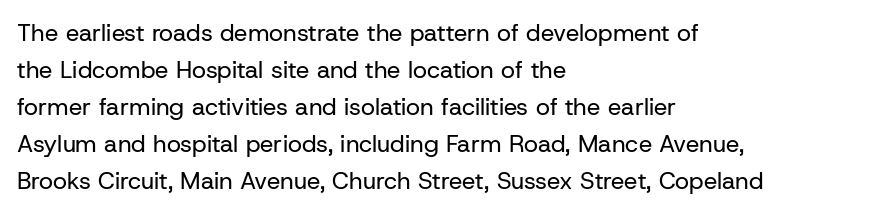
The image shows 24 px text type, upright; set left-aligned, normal line spacing (1.54x), normal letter spacing, not underlined.
